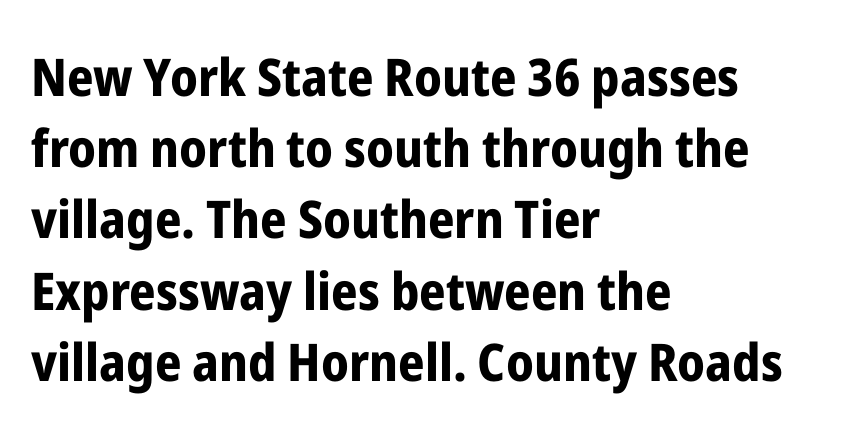
Q: Is the text bold? A: Yes.
Q: Is the text italic (slanted)? A: No, it is upright.
Q: Is the typeface a serif or a sans-serif typeface? A: Sans-serif.
Q: Is the text underlined? A: No.
Q: How is the paragraph aligned? A: Left-aligned.
Q: Is the spacing between letters normal or unusually wide? A: Normal.
Q: Is the spacing between lines tight, normal or loose? A: Normal.
Q: Width (condensed, normal, or wide)? A: Condensed.
Q: Stroke contrast? A: Low.
Q: x-height? A: Medium.
Q: Monospaced? A: No.
